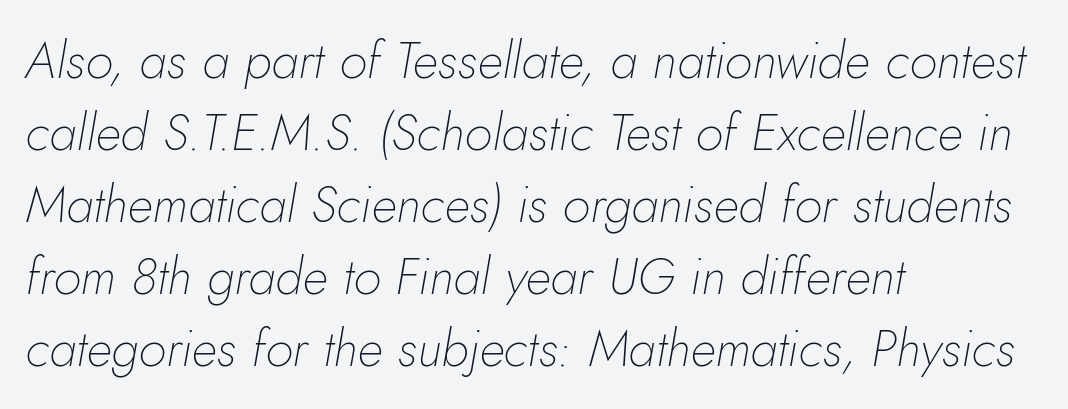
Q: Is the text bold? A: No.
Q: Is the text italic (slanted)? A: Yes, it leans right by about 10 degrees.
Q: Is the text underlined? A: No.
Q: How is the paragraph aligned? A: Left-aligned.
Q: Is the spacing between letters normal or unusually wide? A: Normal.
Q: Is the spacing between lines tight, normal or loose? A: Normal.
Q: Width (condensed, normal, or wide)? A: Normal.
Q: Stroke contrast? A: Low.
Q: x-height? A: Small.
Q: Monospaced? A: No.
